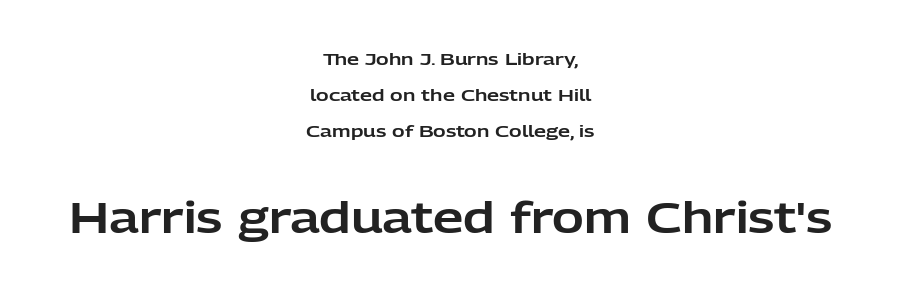
Q: Is the text italic (slanted)? A: No, it is upright.
Q: Is the typeface a serif or a sans-serif typeface? A: Sans-serif.
Q: Is the text underlined? A: No.
Q: How is the paragraph aligned? A: Centered.
Q: Is the spacing between letters normal or unusually wide? A: Normal.
Q: Is the spacing between lines tight, normal or loose? A: Loose.
Q: Which block of text is set in a larger size, the first (top) or the second (bottom)? A: The second (bottom) one.
Q: Width (condensed, normal, or wide)? A: Normal.
Q: Stroke contrast? A: Low.
Q: x-height? A: Medium.
Q: Monospaced? A: No.
